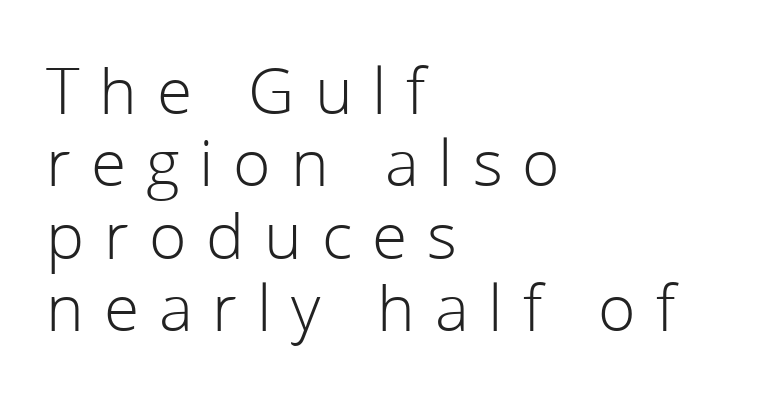
Q: Is the text bold? A: No.
Q: Is the text italic (slanted)? A: No, it is upright.
Q: Is the typeface a serif or a sans-serif typeface? A: Sans-serif.
Q: Is the text underlined? A: No.
Q: How is the paragraph aligned? A: Left-aligned.
Q: Is the spacing between letters normal or unusually wide? A: Unusually wide.
Q: Is the spacing between lines tight, normal or loose? A: Tight.
Q: Width (condensed, normal, or wide)? A: Normal.
Q: Stroke contrast? A: Low.
Q: x-height? A: Medium.
Q: Monospaced? A: No.
